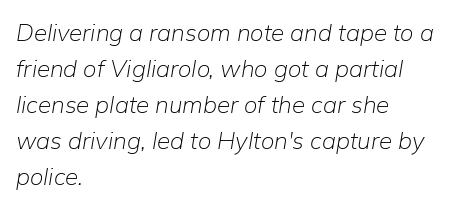
Q: Is the text bold? A: No.
Q: Is the text italic (slanted)? A: Yes, it leans right by about 9 degrees.
Q: Is the text underlined? A: No.
Q: How is the paragraph aligned? A: Left-aligned.
Q: Is the spacing between letters normal or unusually wide? A: Normal.
Q: Is the spacing between lines tight, normal or loose? A: Normal.
